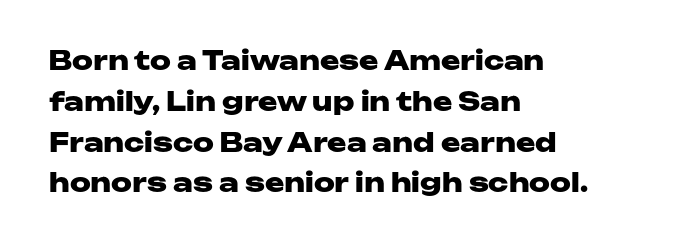
{"italic": "no", "bold": "yes", "underline": "no", "align": "left", "line_spacing": "normal", "line_spacing_ratio": 1.57, "letter_spacing": "normal", "letter_spacing_em": 0.0, "glyph_px": 26}
